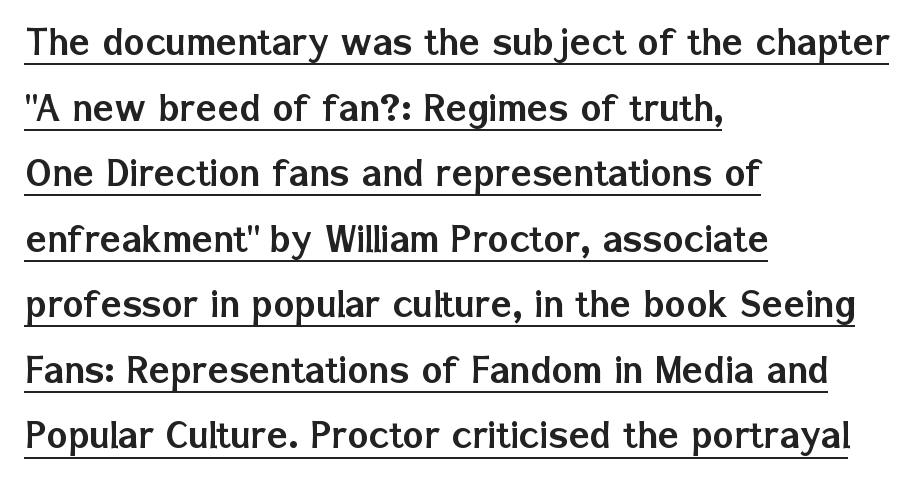
Look at the tracking — it's just the regular setting, nothing added. Rows of type keep a routine distance in the vertical direction. A sans-serif font was chosen for this passage. The letters stand straight up with perfectly vertical stems. The words here are underlined. The paragraph has a hard left edge and a soft right edge.
